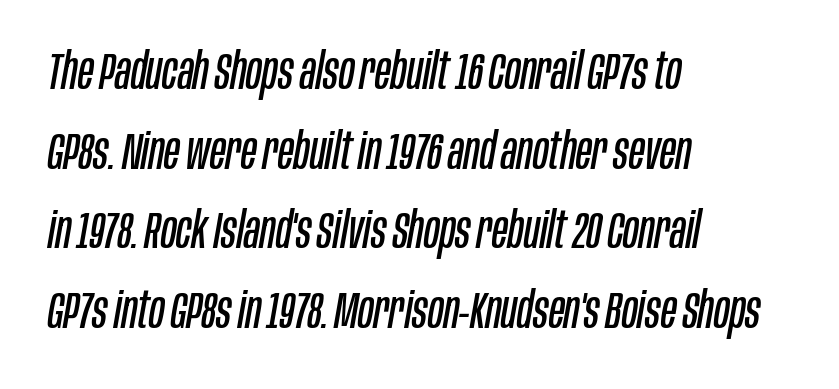
The image shows 51 px regular-weight, condensed type, italic (leaning right); set left-aligned, normal line spacing (1.56x), normal letter spacing, not underlined; low stroke contrast and a large x-height.
